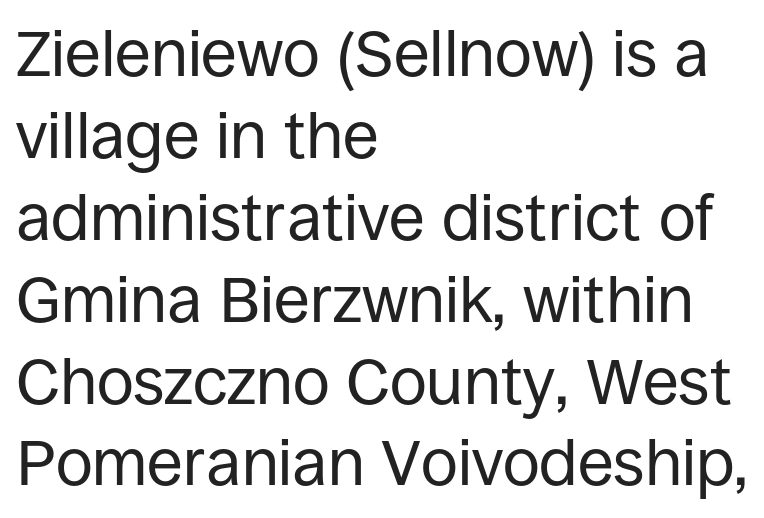
The image shows 65 px regular-weight sans-serif type, upright; set left-aligned, normal line spacing (1.26x), normal letter spacing, not underlined; low stroke contrast and a large x-height.
